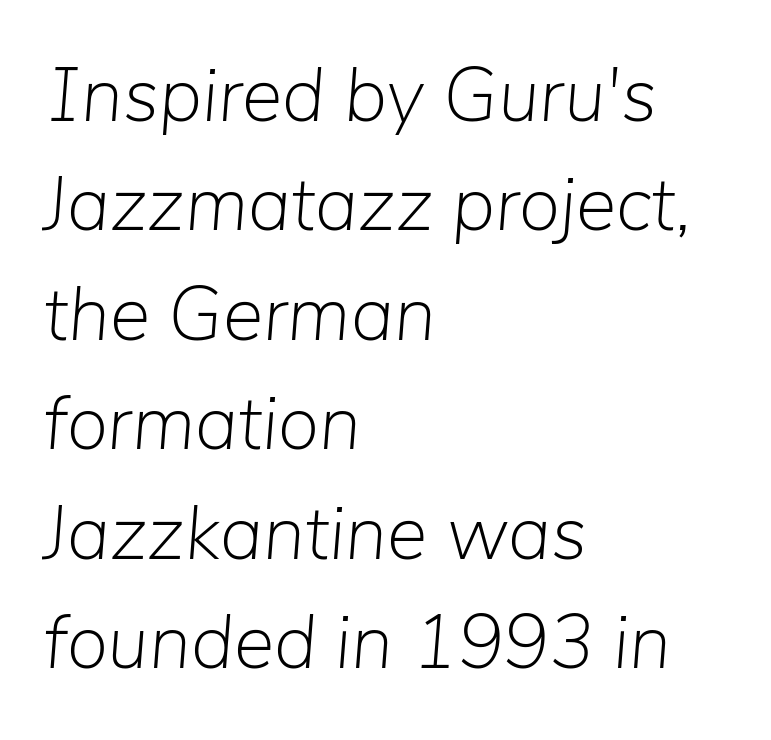
The image shows 76 px light type, italic (leaning right); set left-aligned, normal line spacing (1.44x), normal letter spacing, not underlined; low stroke contrast and a medium x-height.
